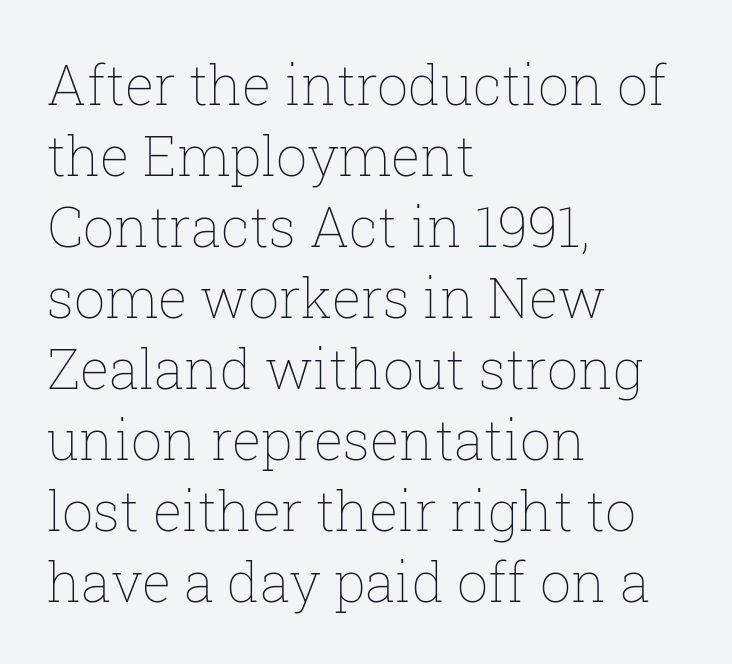
Q: Is the text bold? A: No.
Q: Is the text italic (slanted)? A: No, it is upright.
Q: Is the text underlined? A: No.
Q: How is the paragraph aligned? A: Left-aligned.
Q: Is the spacing between letters normal or unusually wide? A: Normal.
Q: Is the spacing between lines tight, normal or loose? A: Normal.
Q: Width (condensed, normal, or wide)? A: Normal.
Q: Stroke contrast? A: Low.
Q: x-height? A: Medium.
Q: Monospaced? A: No.
